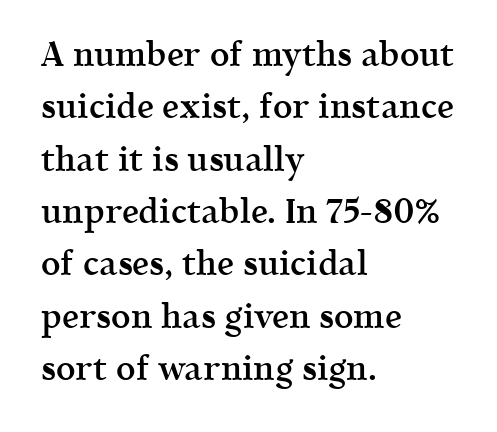
The rendering anchors every line to the left-hand side. Vertically, the passage feels balanced, rows spaced as you'd expect. The passage shown is typed in a proportional face where columns would drift. Only glyphs here, with clear space below each row. The sample has been set in demibold, a notch under bold. There is no visible air inserted between adjacent glyphs.
